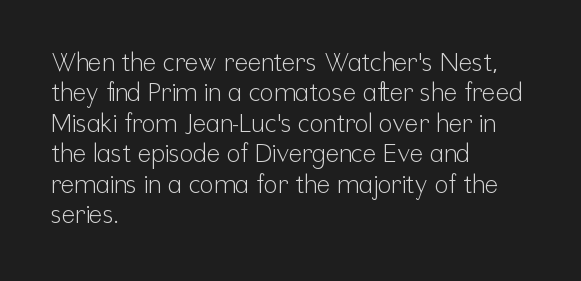
Q: Is the text bold? A: No.
Q: Is the text italic (slanted)? A: No, it is upright.
Q: Is the text underlined? A: No.
Q: How is the paragraph aligned? A: Left-aligned.
Q: Is the spacing between letters normal or unusually wide? A: Normal.
